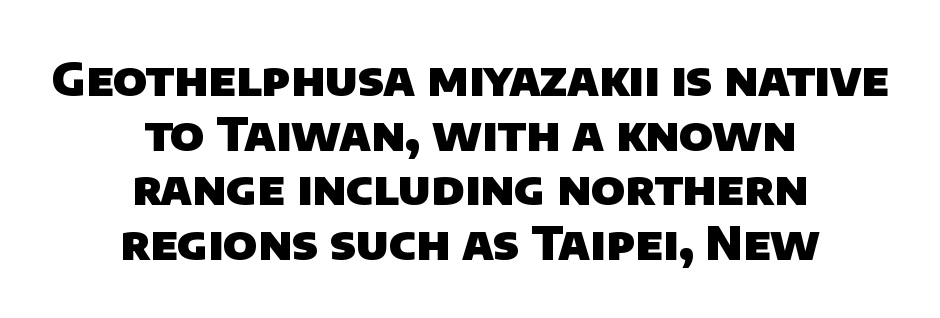
The image shows 47 px heavy sans-serif type; set centered, line spacing 1.16x, normal letter spacing, not underlined; low stroke contrast and a large x-height.
